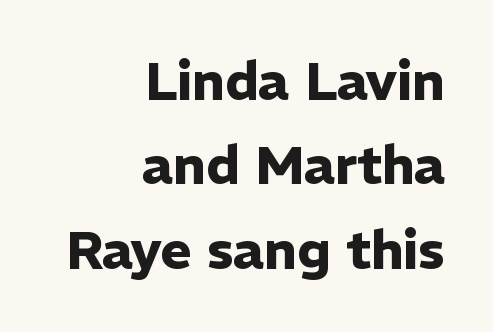
Q: Is the text bold? A: Yes.
Q: Is the text italic (slanted)? A: No, it is upright.
Q: Is the typeface a serif or a sans-serif typeface? A: Sans-serif.
Q: Is the text underlined? A: No.
Q: How is the paragraph aligned? A: Right-aligned.
Q: Is the spacing between letters normal or unusually wide? A: Normal.
Q: Is the spacing between lines tight, normal or loose? A: Normal.
Q: Width (condensed, normal, or wide)? A: Normal.
Q: Stroke contrast? A: Low.
Q: x-height? A: Medium.
Q: Monospaced? A: No.
